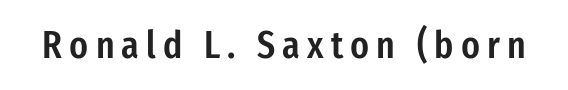
Q: Is the text bold? A: Semi-bold.
Q: Is the text italic (slanted)? A: No, it is upright.
Q: Is the typeface a serif or a sans-serif typeface? A: Sans-serif.
Q: Is the text underlined? A: No.
Q: Width (condensed, normal, or wide)? A: Condensed.
Q: Stroke contrast? A: Low.
Q: x-height? A: Medium.
Q: Monospaced? A: No.
